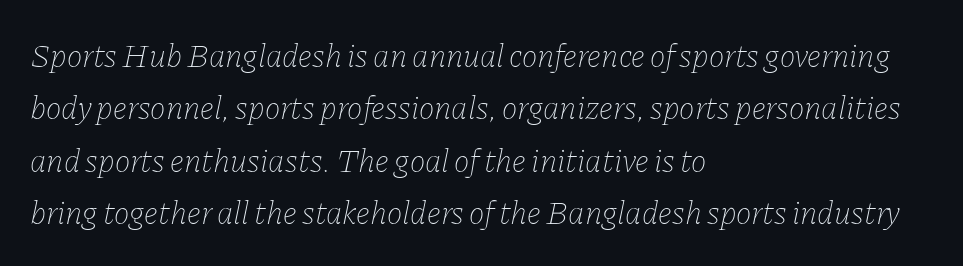
Q: Is the text bold? A: No.
Q: Is the text italic (slanted)? A: Yes, it leans right by about 11 degrees.
Q: Is the text underlined? A: No.
Q: How is the paragraph aligned? A: Left-aligned.
Q: Is the spacing between letters normal or unusually wide? A: Normal.
Q: Is the spacing between lines tight, normal or loose? A: Normal.
Q: Width (condensed, normal, or wide)? A: Normal.
Q: Stroke contrast? A: Low.
Q: x-height? A: Medium.
Q: Monospaced? A: No.
